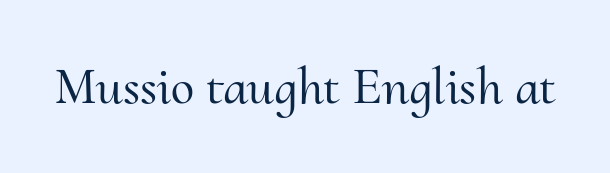
{"serif": "yes", "italic": "no", "width": "normal", "stroke_contrast": "medium", "x_height": "small", "monospaced": "no", "underline": "no", "letter_spacing": "normal", "letter_spacing_em": 0.0, "glyph_px": 53}
